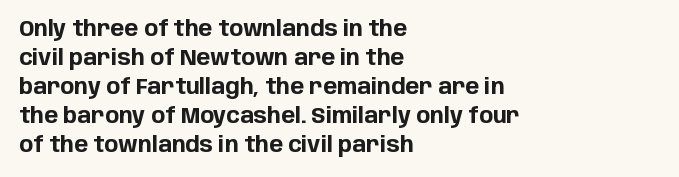
Q: Is the text bold? A: Yes.
Q: Is the text italic (slanted)? A: No, it is upright.
Q: Is the text underlined? A: No.
Q: How is the paragraph aligned? A: Left-aligned.
Q: Is the spacing between letters normal or unusually wide? A: Normal.
Q: Is the spacing between lines tight, normal or loose? A: Normal.
